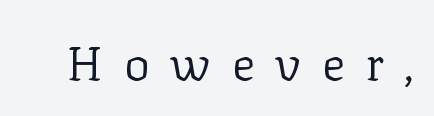
Q: Is the text bold? A: No.
Q: Is the text italic (slanted)? A: No, it is upright.
Q: Is the typeface a serif or a sans-serif typeface? A: Serif.
Q: Is the text underlined? A: No.
Q: Is the spacing between letters normal or unusually wide? A: Unusually wide.
Q: Width (condensed, normal, or wide)? A: Normal.
Q: Stroke contrast? A: Low.
Q: x-height? A: Medium.
Q: Monospaced? A: No.
